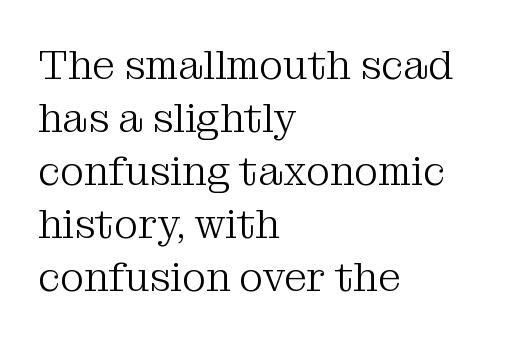
The paragraph shown leans on its left margin. Summary of vertical rhythm: regular, with standard interline spacing. The letters sit at their default tracking, neither squeezed nor spread. The letters stand straight up with perfectly vertical stems. Stroke thickness stays within the range of a standard reading face or lighter. Does the type have serifs? Yes, each stem ends in a small foot.
